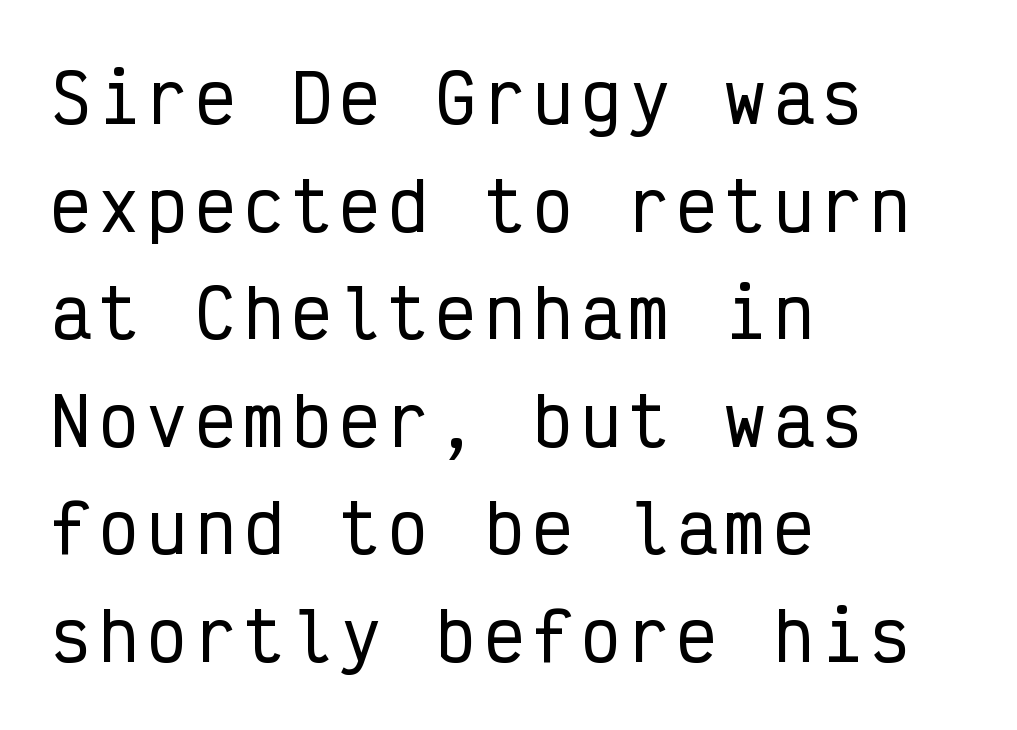
Decoration check: the copy has no underline. The setting favours the left margin, as ordinary paragraphs usually do. Serif or sans? Sans — the stroke terminals are bare. In terms of leading, this rendering sits right in the middle.
